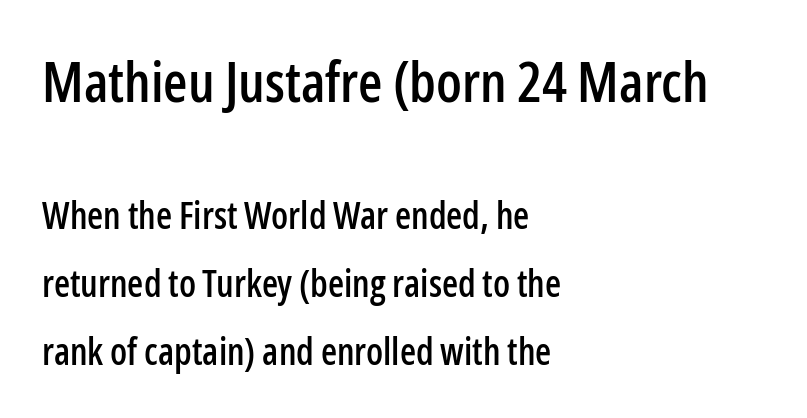
A typesetter would mark this as roman, not italic. Left-aligned paragraph, ragged on the right. The letters in the upper block stand taller than those in the block below. What stands out about the letter spacing? Nothing — it is the standard amount. Each row of text sits above clean, open space. These lines are rendered in a variable-pitch font.
